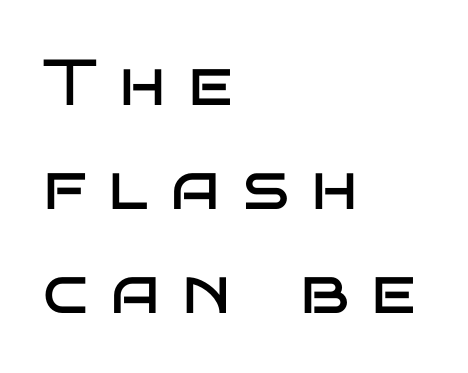
{"serif": "no", "italic": "no", "bold": "no", "weight": "regular", "width": "wide", "stroke_contrast": "low", "x_height": "large", "monospaced": "no", "underline": "no", "align": "left", "line_spacing": "normal", "line_spacing_ratio": 1.6, "letter_spacing": "wide", "letter_spacing_em": 0.34, "glyph_px": 65}
